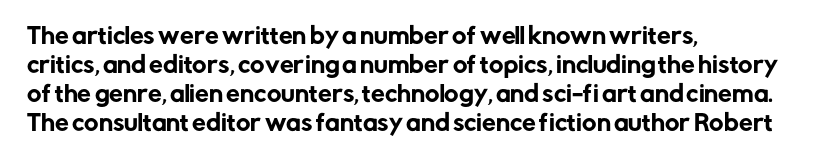
{"italic": "no", "underline": "no", "align": "left", "line_spacing": "normal", "line_spacing_ratio": 1.32, "letter_spacing": "normal", "letter_spacing_em": 0.0, "glyph_px": 22}
